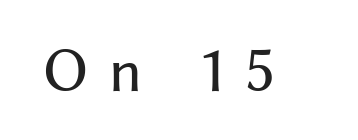
Q: Is the text italic (slanted)? A: No, it is upright.
Q: Is the typeface a serif or a sans-serif typeface? A: Sans-serif.
Q: Is the text underlined? A: No.
Q: Is the spacing between letters normal or unusually wide? A: Unusually wide.
Q: Width (condensed, normal, or wide)? A: Normal.
Q: Stroke contrast? A: Medium.
Q: x-height? A: Medium.
Q: Monospaced? A: No.
